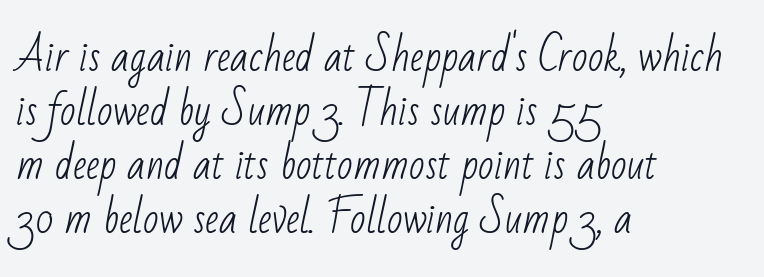
The horizontal fit of the characters is conventional and even. Stems and bowls with no extra thickness — not bold. The paragraph has a hard left edge and a soft right edge. Descenders are the only things crossing below the line. The rendering uses natural spacing where letterforms have individual widths. The space between consecutive lines is moderate.
